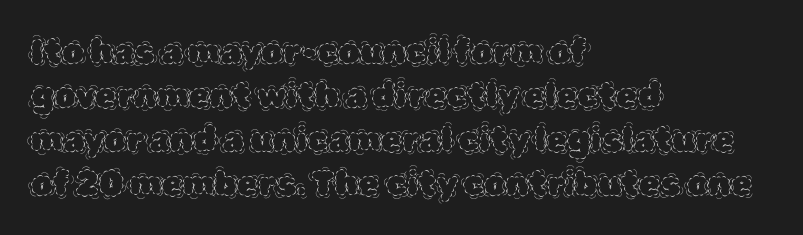
{"italic": "no", "bold": "no", "weight": "thin", "width": "normal", "x_height": "large", "monospaced": "no", "underline": "no", "align": "left", "line_spacing": "normal", "line_spacing_ratio": 1.29, "letter_spacing": "normal", "letter_spacing_em": 0.0, "glyph_px": 34}
